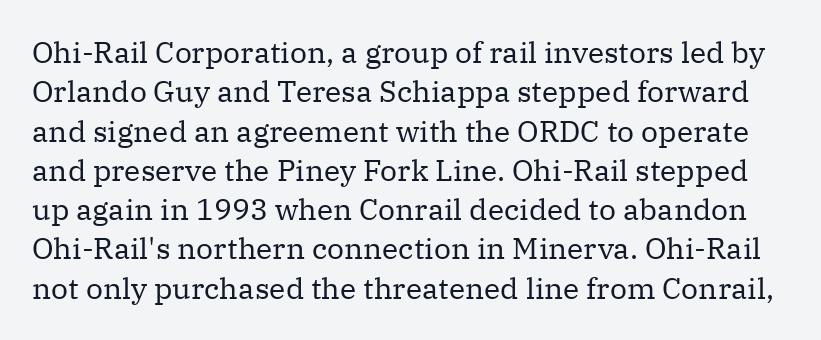
This rendering features lettering with no underline. The passage shown is typed in a proportional face where columns would drift. Stroke mass is kept to a normal reading level or below. Compared with typical body copy, the letter spacing here is the same. Each letter's strokes conclude with small projecting serifs. The letters stand straight up with perfectly vertical stems.
